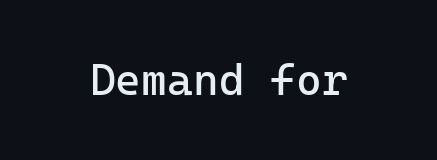
The image shows 44 px regular-weight sans-serif type, upright, monospaced; set normal letter spacing, not underlined; low stroke contrast and a medium x-height.
